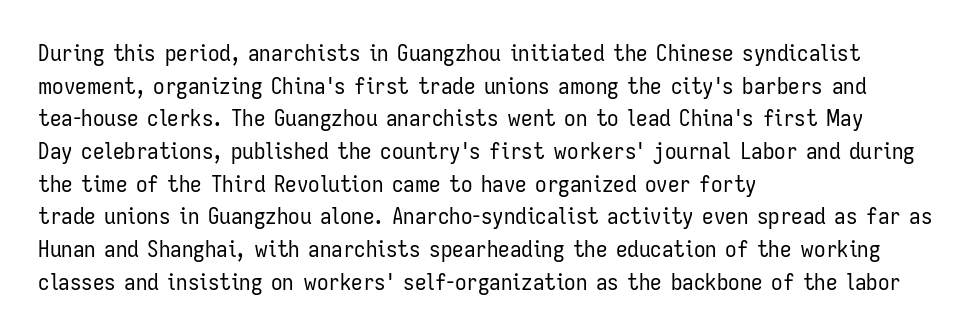
The image shows 23 px text type, upright; set left-aligned, normal line spacing (1.42x), normal letter spacing, not underlined.
